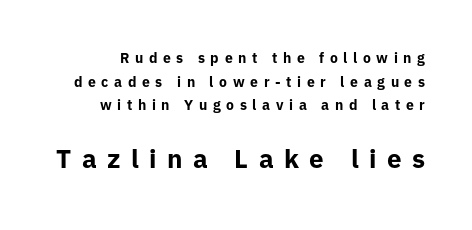
The image shows 26 px bold type, upright; set normal line spacing (1.68x), unusually wide letter spacing (+0.4 em), not underlined; the second (bottom) block is 1.86x larger.
